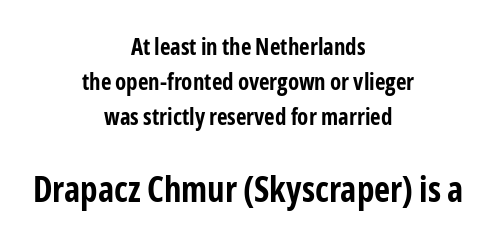
{"serif": "no", "italic": "no", "bold": "yes", "weight": "bold", "width": "condensed", "stroke_contrast": "low", "x_height": "medium", "monospaced": "no", "underline": "no", "align": "center", "line_spacing": "normal", "line_spacing_ratio": 1.53, "letter_spacing": "normal", "letter_spacing_em": 0.0, "larger_block": "second", "size_ratio": 1.52, "glyph_px": 35}
